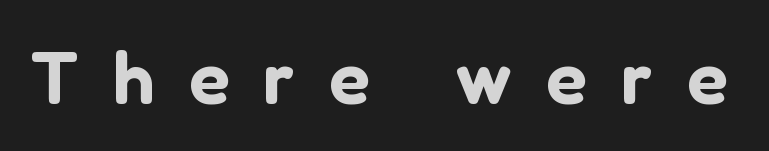
Does the type have serifs? No, each stem ends abruptly. The lettering holds an erect, upright posture throughout. Think of a printed novel: that variable character pitch is what you see here. The space directly below the letters is spotless.
